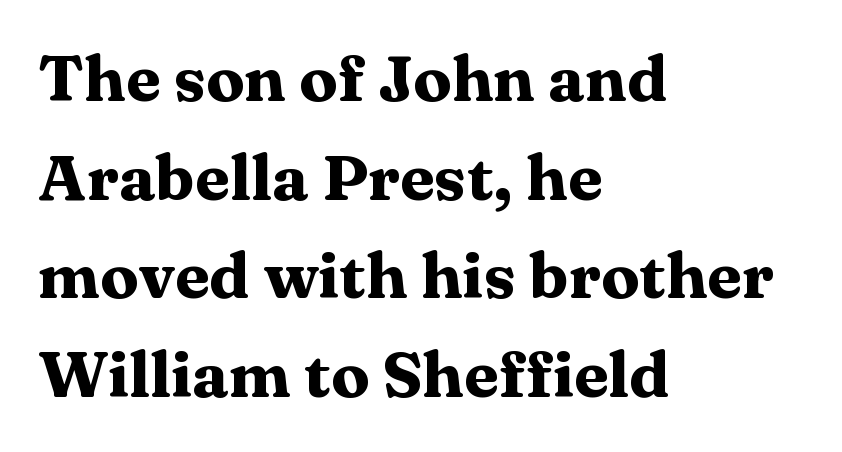
{"serif": "yes", "italic": "no", "bold": "yes", "weight": "heavy", "width": "wide", "stroke_contrast": "medium", "x_height": "medium", "monospaced": "no", "underline": "no", "align": "left", "line_spacing": "normal", "line_spacing_ratio": 1.54, "letter_spacing": "normal", "letter_spacing_em": 0.0, "glyph_px": 64}
